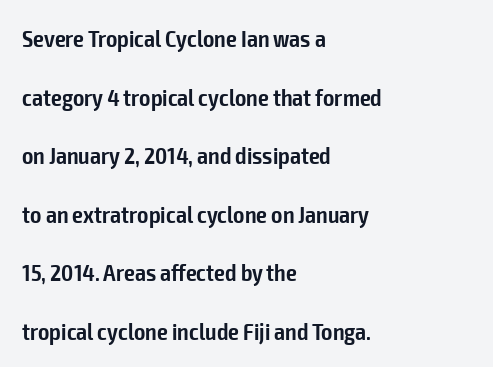
The tracking reads as untouched default to a designer's eye. The space between consecutive lines is lavish. The lettering stays uniformly vertical, giving the passage a roman look. The lines in this sample share a left origin and differ only in where they stop. The typesetting leans somewhat heavy: a semibold.
